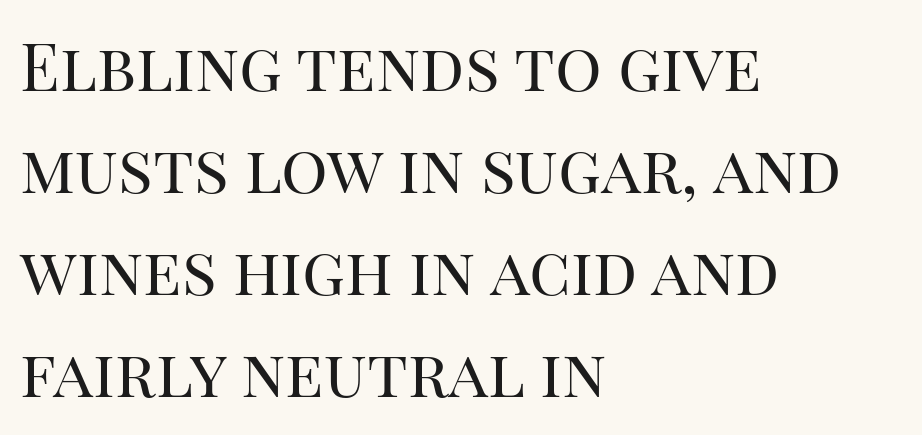
The image shows 65 px regular-weight serif type, upright; set left-aligned, normal line spacing (1.57x), normal letter spacing, not underlined; high stroke contrast and a large x-height.
